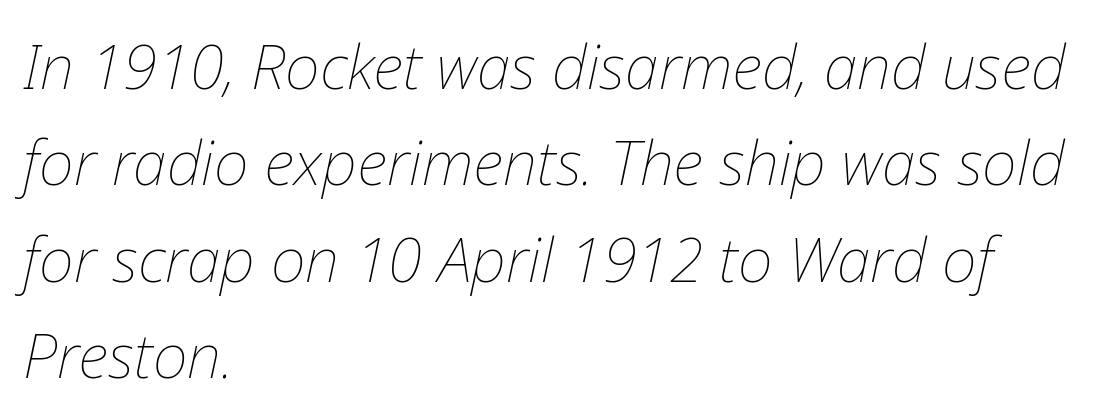
A bare baseline throughout the passage. Alignment: flush left. Do the characters align in a grid? No, the font is proportional. The face looks like a standard text weight, possibly lighter.
